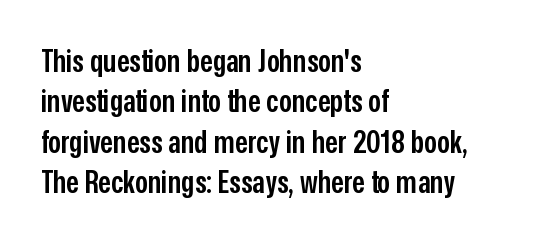
The image shows 32 px semibold, condensed sans-serif type, upright; set left-aligned, normal line spacing (1.26x), normal letter spacing, not underlined; low stroke contrast and a medium x-height.
